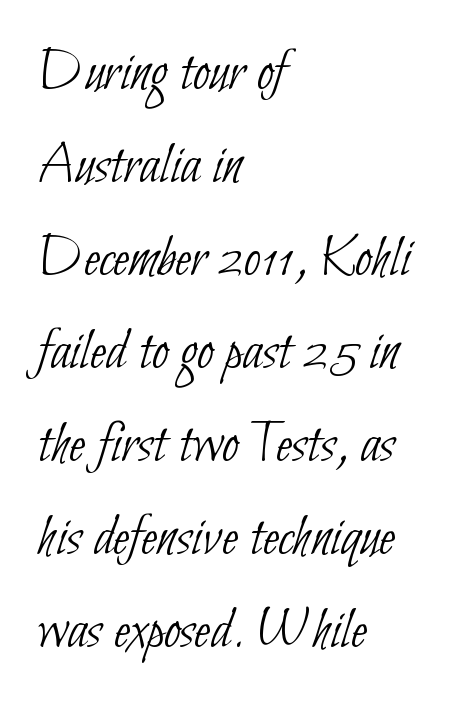
{"serif": "no", "bold": "no", "weight": "thin", "width": "condensed", "stroke_contrast": "low", "x_height": "small", "monospaced": "no", "underline": "no", "align": "left", "line_spacing": "normal", "line_spacing_ratio": 1.55, "letter_spacing": "normal", "letter_spacing_em": 0.0, "glyph_px": 60}
